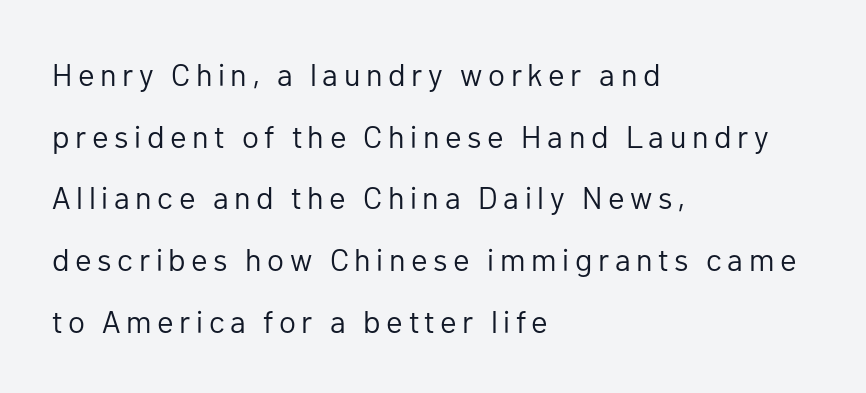
The image shows 31 px regular-weight sans-serif type, upright; set left-aligned, loose line spacing (1.99x), not underlined; low stroke contrast and a medium x-height.
